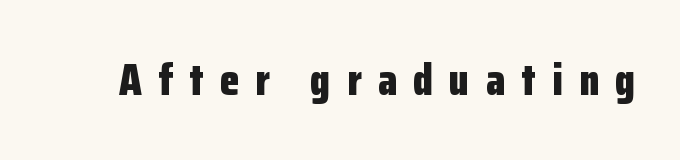
Its strokes are broad and dark, the hallmark of bold type. Clear beneath every line of the passage. This sample uses expanded letter spacing, leaving extra air between glyphs. You can tell it's not italic because the verticals are truly vertical.
